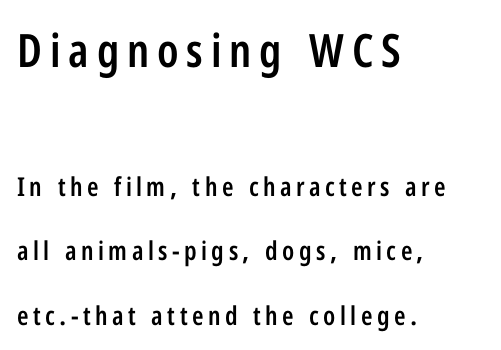
{"serif": "no", "italic": "no", "bold": "semi", "weight": "semibold", "width": "condensed", "stroke_contrast": "low", "x_height": "medium", "monospaced": "no", "underline": "no", "align": "left", "line_spacing": "loose", "line_spacing_ratio": 2.48, "larger_block": "first", "size_ratio": 1.77, "glyph_px": 46}
